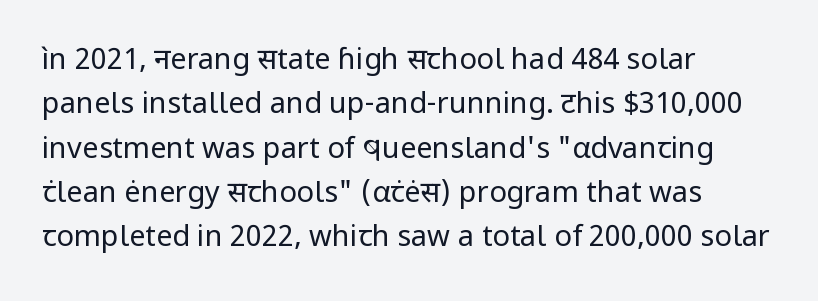
Horizontal alignment here is leftward, the default for most running prose. The font's upright variant was chosen for this text. Quick note: underline off. How are the letters spaced? Ordinarily, with no added tracking. Character widths vary here, with narrow letters taking less room than wide ones.
